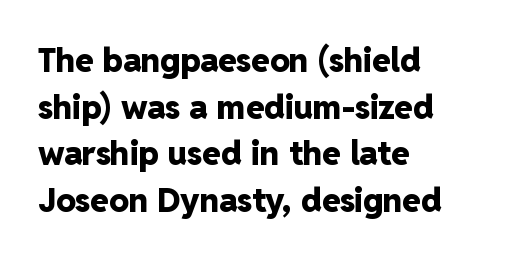
{"serif": "no", "italic": "no", "bold": "yes", "weight": "heavy", "width": "normal", "stroke_contrast": "low", "x_height": "medium", "monospaced": "no", "underline": "no", "align": "left", "line_spacing": "normal", "line_spacing_ratio": 1.41, "letter_spacing": "normal", "letter_spacing_em": 0.0, "glyph_px": 33}
